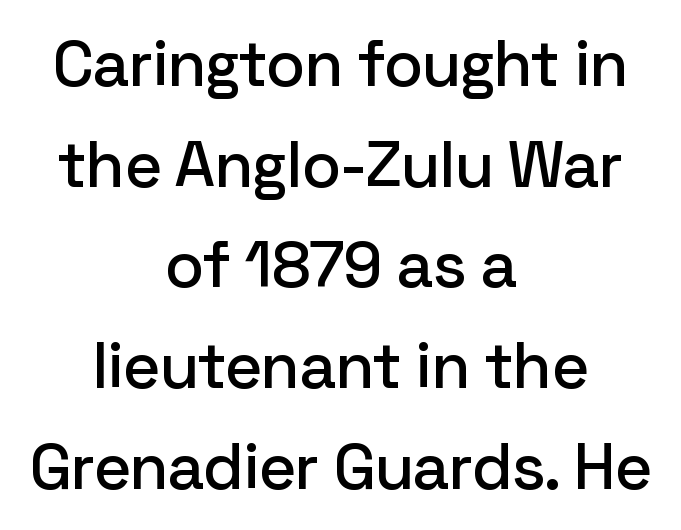
Q: Is the text italic (slanted)? A: No, it is upright.
Q: Is the typeface a serif or a sans-serif typeface? A: Sans-serif.
Q: Is the text underlined? A: No.
Q: How is the paragraph aligned? A: Centered.
Q: Is the spacing between letters normal or unusually wide? A: Normal.
Q: Is the spacing between lines tight, normal or loose? A: Normal.
Q: Width (condensed, normal, or wide)? A: Normal.
Q: Stroke contrast? A: Low.
Q: x-height? A: Medium.
Q: Monospaced? A: No.
